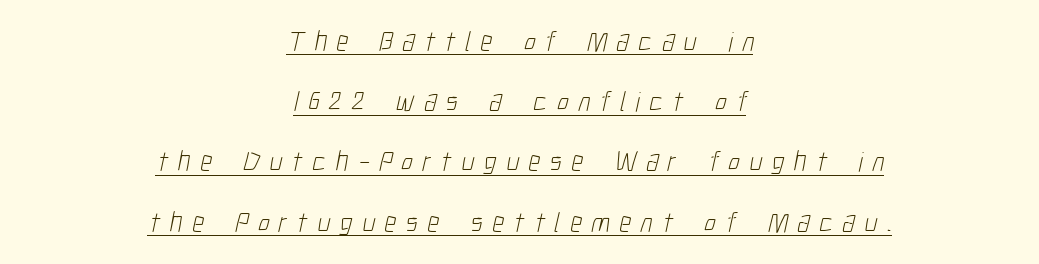
Q: Is the text bold? A: No.
Q: Is the typeface a serif or a sans-serif typeface? A: Sans-serif.
Q: Is the text underlined? A: Yes.
Q: How is the paragraph aligned? A: Centered.
Q: Is the spacing between letters normal or unusually wide? A: Unusually wide.
Q: Is the spacing between lines tight, normal or loose? A: Loose.
Q: Width (condensed, normal, or wide)? A: Condensed.
Q: Stroke contrast? A: Low.
Q: x-height? A: Medium.
Q: Monospaced? A: No.
